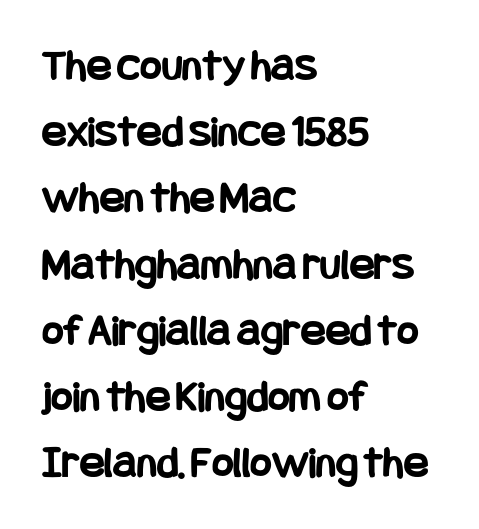
The paragraph shown leans on its left margin. Look at the tracking — it's just the regular setting, nothing added. Horizontal bands of white between lines are of average thickness. Serifs: no, the terminals of the letterforms are clean.
